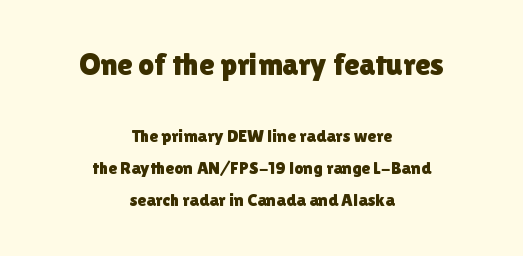
The image shows 31 px sans-serif type, upright; set centered, line spacing 1.76x, normal letter spacing, not underlined; the first (top) block is 1.72x larger; a medium x-height.
